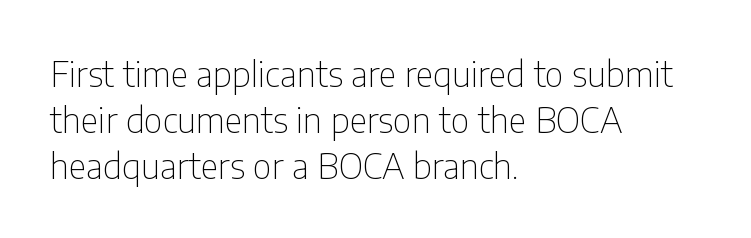
These lines stack with their left ends in a neat column. No extra ink here — the face is not bold. Notice how the stems are strictly vertical — no italics here. The letters advance in unequal steps, a hallmark of proportional type.
